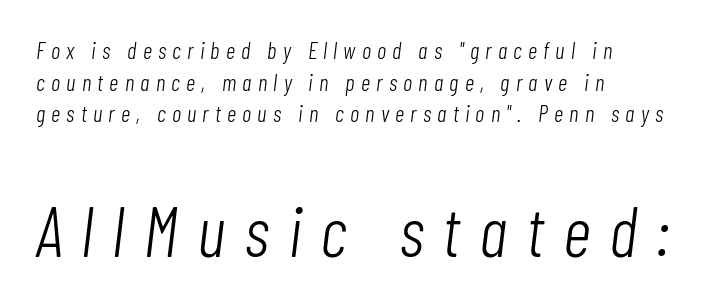
Q: Is the text bold? A: No.
Q: Is the text italic (slanted)? A: Yes, it leans right by about 7 degrees.
Q: Is the text underlined? A: No.
Q: How is the paragraph aligned? A: Left-aligned.
Q: Is the spacing between letters normal or unusually wide? A: Unusually wide.
Q: Is the spacing between lines tight, normal or loose? A: Normal.
Q: Which block of text is set in a larger size, the first (top) or the second (bottom)? A: The second (bottom) one.
Q: Width (condensed, normal, or wide)? A: Condensed.
Q: Stroke contrast? A: Low.
Q: x-height? A: Medium.
Q: Monospaced? A: No.
